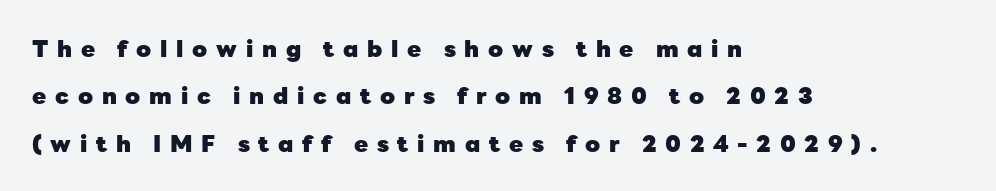
The image shows 23 px bold type, upright; set left-aligned, loose line spacing (2.06x), unusually wide letter spacing (+0.38 em), not underlined.
